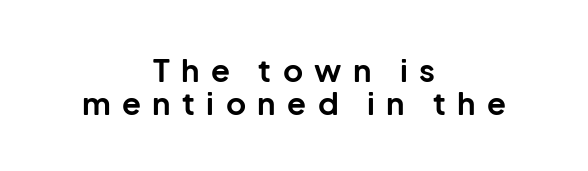
The image shows 31 px bold sans-serif type, upright; set centered, tight line spacing (1.06x), unusually wide letter spacing (+0.37 em), not underlined; low stroke contrast and a medium x-height.
